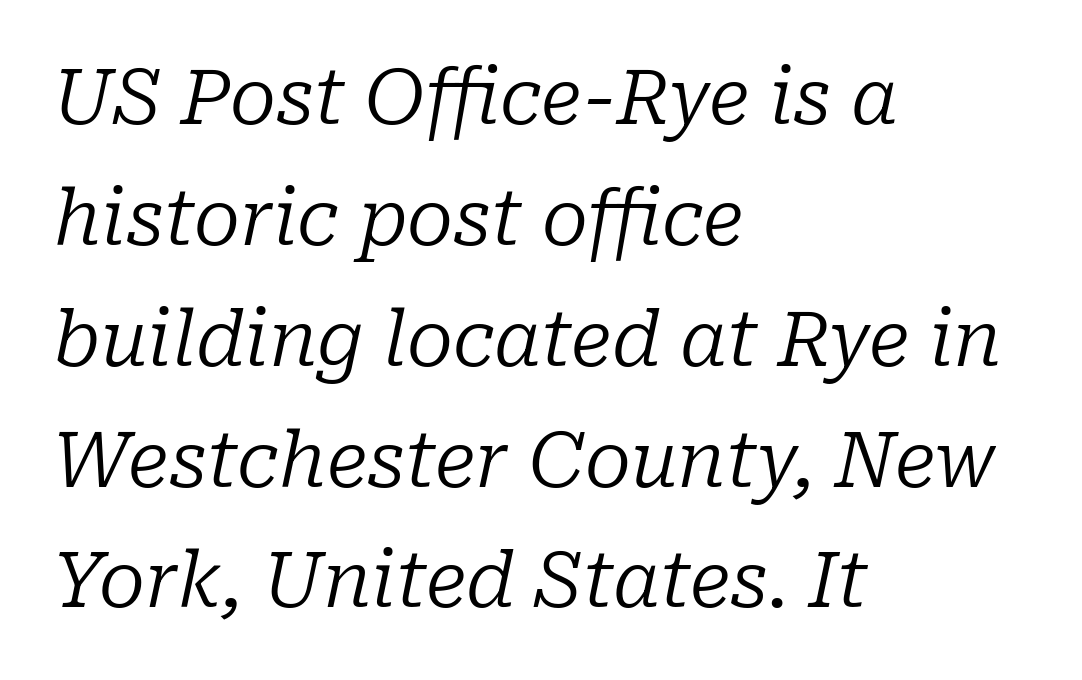
The space between consecutive lines is moderate. Characters are canted at an angle relative to the baseline's perpendicular. This rendering features lettering with no underline. Is this a fixed-width face? No — the glyphs have proportional, varying widths. The rendering keeps characters at their native spacing. You can tell from the footed stems that serif type was used.
